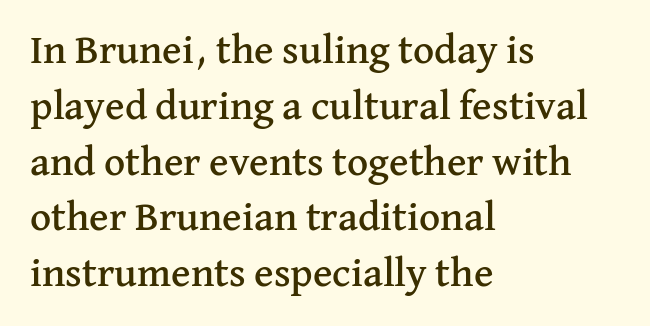
Q: Is the text italic (slanted)? A: No, it is upright.
Q: Is the typeface a serif or a sans-serif typeface? A: Serif.
Q: Is the text underlined? A: No.
Q: How is the paragraph aligned? A: Left-aligned.
Q: Is the spacing between letters normal or unusually wide? A: Normal.
Q: Is the spacing between lines tight, normal or loose? A: Normal.
Q: Width (condensed, normal, or wide)? A: Normal.
Q: Stroke contrast? A: Medium.
Q: x-height? A: Medium.
Q: Monospaced? A: No.
